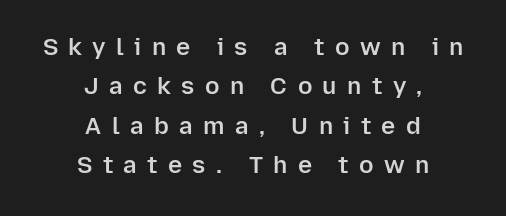
Italic: no, the glyphs are upright roman. Reading down the column, the eye jumps a familiar distance to each next line. How are the letters spaced? Widely, with obvious added tracking. Has an underline been added? It has not. The rendering uses a semibold face; strokes are thickened but not to full bold. Centered paragraph, ragged on both sides.
